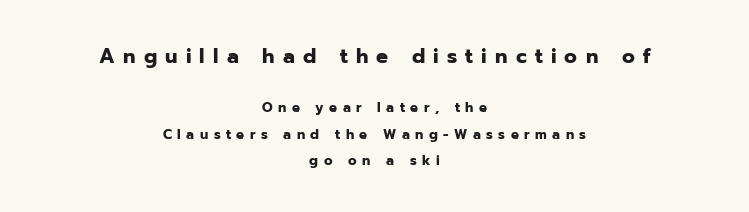
The image shows 21 px bold type, upright; set centered, line spacing 1.88x, unusually wide letter spacing (+0.39 em), not underlined; the first (top) block is 1.5x larger.
